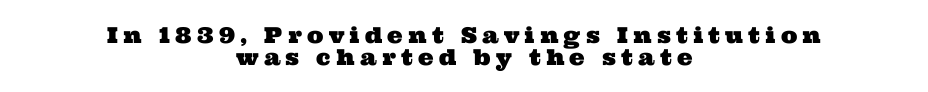
The image shows 22 px text type; set centered, tight line spacing (0.99x), unusually wide letter spacing (+0.24 em), not underlined.
